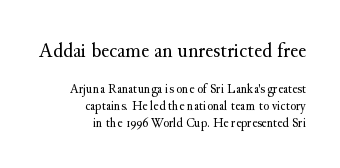
Q: Is the text bold? A: No.
Q: Is the text italic (slanted)? A: No, it is upright.
Q: Is the text underlined? A: No.
Q: How is the paragraph aligned? A: Right-aligned.
Q: Is the spacing between letters normal or unusually wide? A: Normal.
Q: Which block of text is set in a larger size, the first (top) or the second (bottom)? A: The first (top) one.
